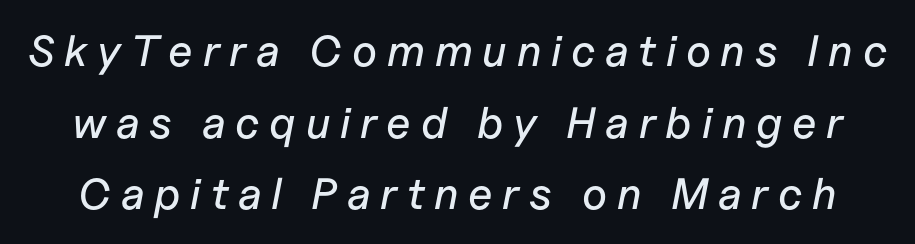
{"italic": "yes", "lean": "right", "slant_degrees": 11, "width": "normal", "stroke_contrast": "low", "x_height": "medium", "monospaced": "no", "underline": "no", "line_spacing": "normal", "line_spacing_ratio": 1.63, "letter_spacing": "wide", "letter_spacing_em": 0.22, "glyph_px": 44}
